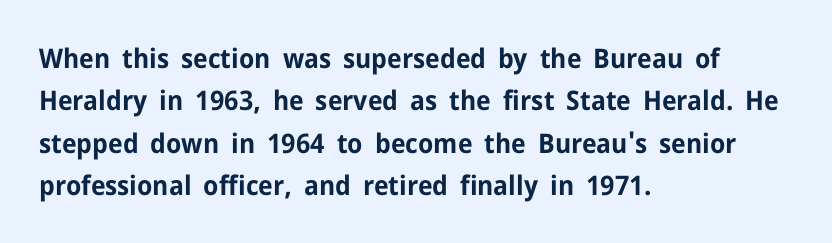
The axis of the letterforms is exactly vertical. The passage is arranged the way most books set body copy — flush left. Beneath every word, the page is bare. Summary of weight: heavy, a full bold. In terms of leading, this rendering sits right in the middle.
